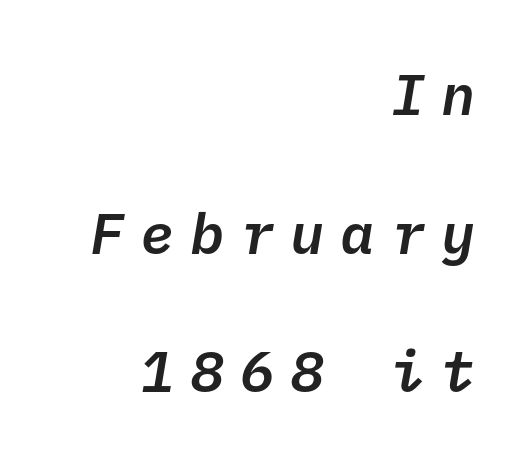
{"serif": "no", "bold": "semi", "weight": "semibold", "width": "normal", "stroke_contrast": "low", "x_height": "medium", "underline": "no", "align": "right", "line_spacing": "loose", "line_spacing_ratio": 2.43, "letter_spacing": "wide", "letter_spacing_em": 0.28, "glyph_px": 57}
